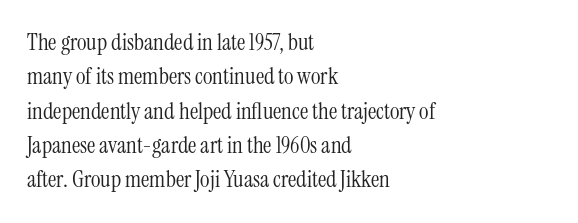
Q: Is the text bold? A: No.
Q: Is the text italic (slanted)? A: No, it is upright.
Q: Is the text underlined? A: No.
Q: How is the paragraph aligned? A: Left-aligned.
Q: Is the spacing between letters normal or unusually wide? A: Normal.
Q: Is the spacing between lines tight, normal or loose? A: Normal.
